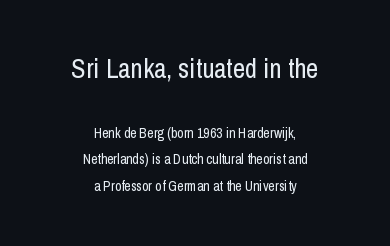
{"italic": "no", "bold": "no", "underline": "no", "align": "center", "line_spacing_ratio": 1.89, "letter_spacing": "normal", "letter_spacing_em": 0.0, "larger_block": "first", "size_ratio": 1.93, "glyph_px": 27}
